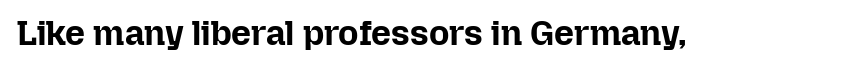
{"italic": "no", "bold": "yes", "weight": "bold", "width": "normal", "stroke_contrast": "low", "x_height": "medium", "monospaced": "no", "underline": "no", "letter_spacing": "normal", "letter_spacing_em": 0.0, "glyph_px": 35}
